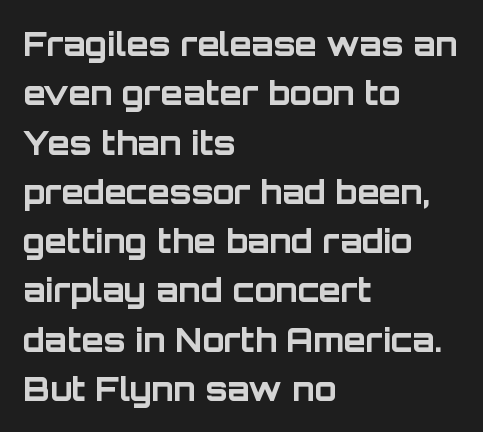
The image shows 32 px bold sans-serif type, upright; set left-aligned, normal line spacing (1.54x), normal letter spacing, not underlined; low stroke contrast and a large x-height.
